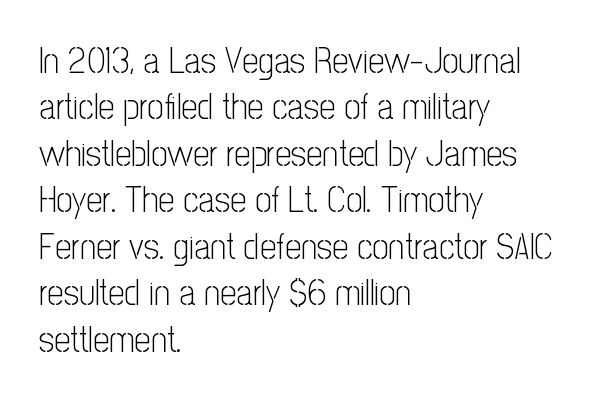
The image shows 36 px light, condensed sans-serif type, upright; set left-aligned, normal line spacing (1.29x), normal letter spacing, not underlined; low stroke contrast and a medium x-height.
